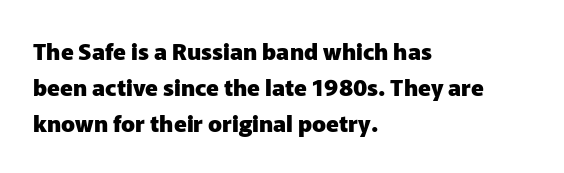
Notice how descenders clear the ascenders below comfortably — that's standard leading. The sample has been set heavy, in full bold. Italic? Not at all — the glyphs are vertical. A bare baseline throughout the passage. The rag falls on the right side of this text block. Inter-character spacing is left at the font's built-in metrics.
